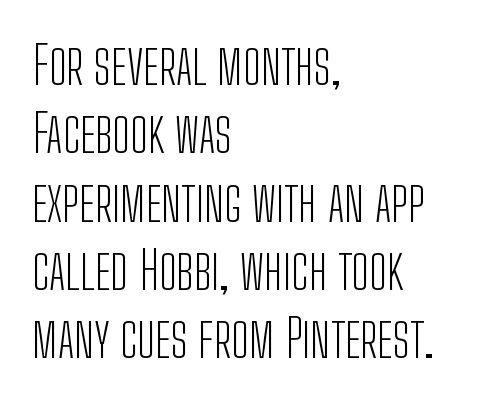
Rows of type keep a routine distance in the vertical direction. The glyphs in this specimen are sans serif. This sample is left-justified, so line endings fall wherever the words run out. Spacing between characters is what you'd get straight out of the box.
